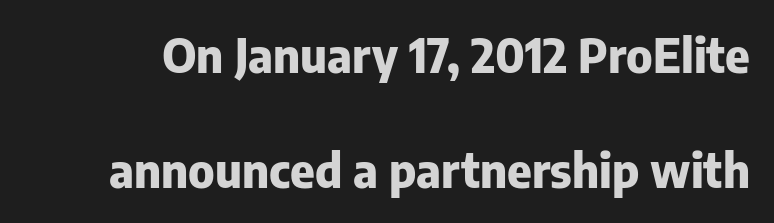
{"serif": "no", "italic": "no", "bold": "yes", "weight": "heavy", "width": "normal", "stroke_contrast": "low", "x_height": "medium", "monospaced": "no", "underline": "no", "line_spacing": "loose", "line_spacing_ratio": 2.44, "letter_spacing": "normal", "letter_spacing_em": 0.0, "glyph_px": 47}
